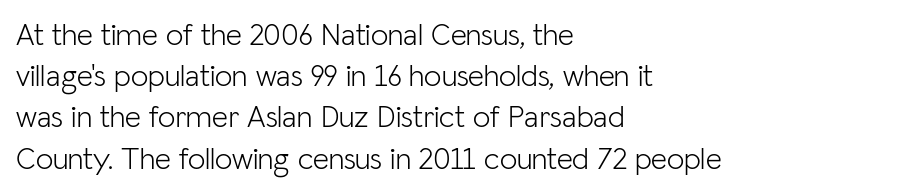
{"serif": "no", "italic": "no", "bold": "no", "weight": "light", "width": "normal", "stroke_contrast": "low", "x_height": "medium", "monospaced": "no", "underline": "no", "align": "left", "line_spacing": "normal", "line_spacing_ratio": 1.33, "letter_spacing": "normal", "letter_spacing_em": 0.0, "glyph_px": 31}
